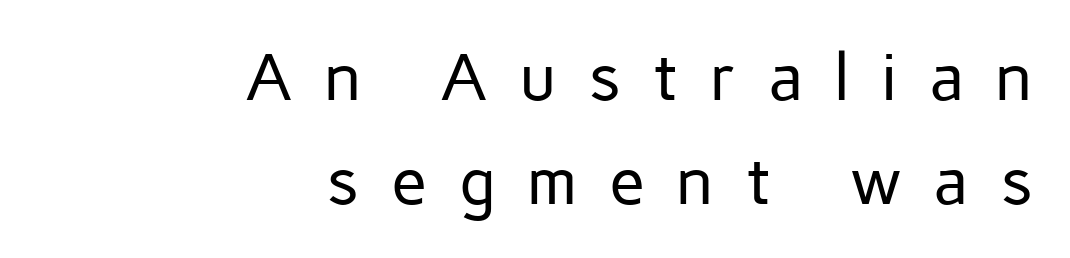
When letters stand straight like this, we call the style roman or upright. The gaps between neighbouring characters are conspicuously large. This reads as an unemphasized weight, regular at the heaviest. Classification — sans serif.
